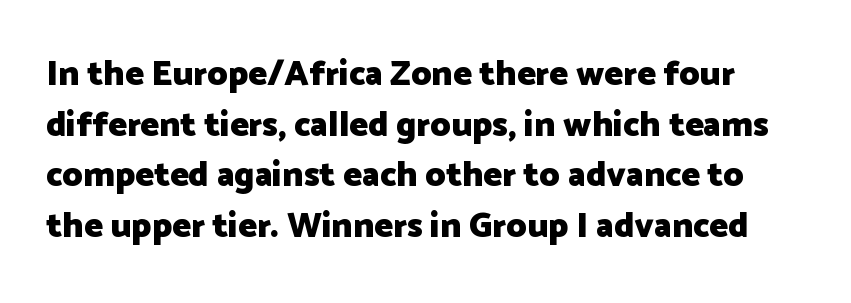
Q: Is the text bold? A: Yes.
Q: Is the text italic (slanted)? A: No, it is upright.
Q: Is the typeface a serif or a sans-serif typeface? A: Sans-serif.
Q: Is the text underlined? A: No.
Q: Is the spacing between letters normal or unusually wide? A: Normal.
Q: Is the spacing between lines tight, normal or loose? A: Normal.
Q: Width (condensed, normal, or wide)? A: Normal.
Q: Stroke contrast? A: Low.
Q: x-height? A: Medium.
Q: Monospaced? A: No.
